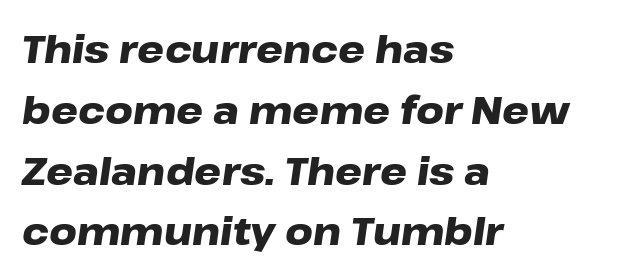
Q: Is the text bold? A: Yes.
Q: Is the text italic (slanted)? A: Yes, it leans right by about 8 degrees.
Q: Is the text underlined? A: No.
Q: How is the paragraph aligned? A: Left-aligned.
Q: Is the spacing between letters normal or unusually wide? A: Normal.
Q: Is the spacing between lines tight, normal or loose? A: Normal.
Q: Width (condensed, normal, or wide)? A: Wide.
Q: Stroke contrast? A: Low.
Q: x-height? A: Medium.
Q: Monospaced? A: No.
